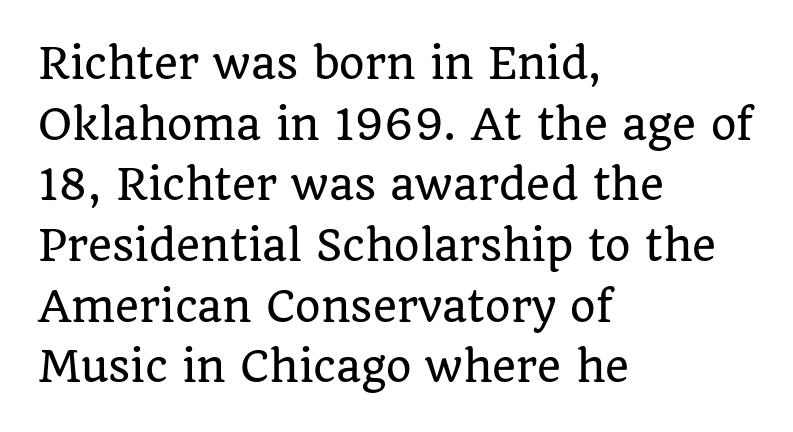
Q: Is the text italic (slanted)? A: No, it is upright.
Q: Is the typeface a serif or a sans-serif typeface? A: Serif.
Q: Is the text underlined? A: No.
Q: How is the paragraph aligned? A: Left-aligned.
Q: Is the spacing between letters normal or unusually wide? A: Normal.
Q: Is the spacing between lines tight, normal or loose? A: Normal.
Q: Width (condensed, normal, or wide)? A: Normal.
Q: Stroke contrast? A: Low.
Q: x-height? A: Large.
Q: Monospaced? A: No.
